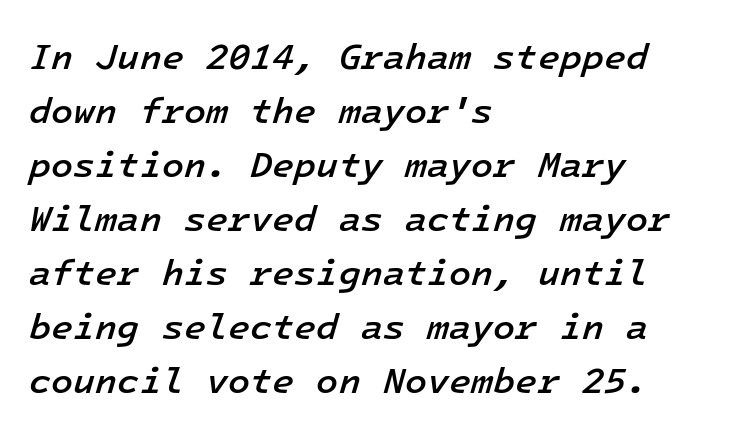
{"italic": "yes", "lean": "right", "slant_degrees": 16, "bold": "semi", "weight": "semibold", "width": "normal", "stroke_contrast": "low", "x_height": "medium", "monospaced": "yes", "underline": "no", "align": "left", "line_spacing": "normal", "line_spacing_ratio": 1.5, "letter_spacing": "normal", "letter_spacing_em": 0.0, "glyph_px": 36}
